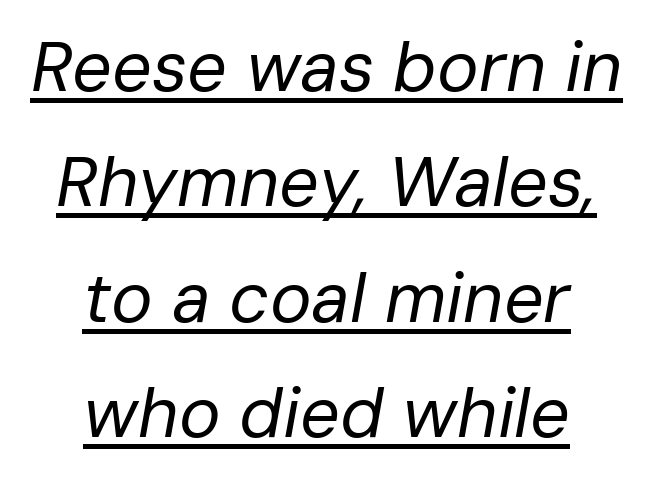
{"italic": "yes", "lean": "right", "slant_degrees": 10, "bold": "no", "weight": "regular", "width": "normal", "stroke_contrast": "low", "x_height": "medium", "monospaced": "no", "underline": "yes", "align": "center", "line_spacing": "normal", "line_spacing_ratio": 1.65, "letter_spacing": "normal", "letter_spacing_em": 0.0, "glyph_px": 70}
